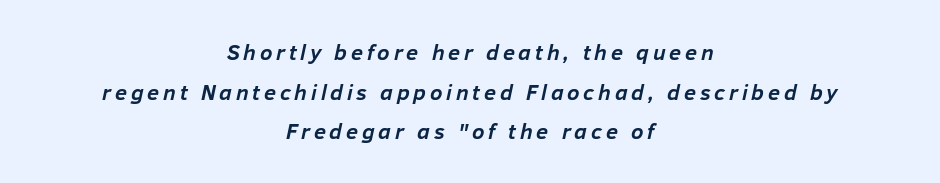
{"italic": "yes", "lean": "right", "slant_degrees": 12, "bold": "yes", "underline": "no", "align": "center", "line_spacing_ratio": 1.8, "glyph_px": 22}
